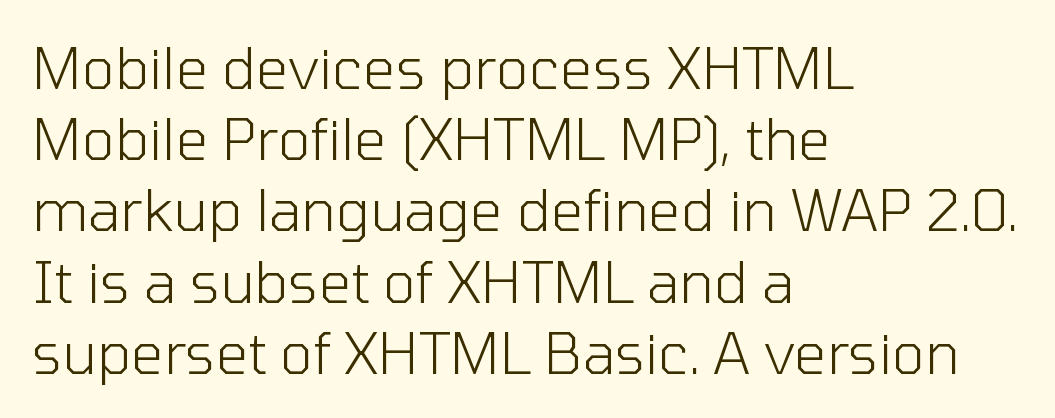
{"serif": "no", "italic": "no", "bold": "no", "weight": "light", "width": "normal", "stroke_contrast": "low", "x_height": "medium", "monospaced": "no", "underline": "no", "align": "left", "line_spacing": "normal", "line_spacing_ratio": 1.25, "letter_spacing": "normal", "letter_spacing_em": 0.0, "glyph_px": 57}
